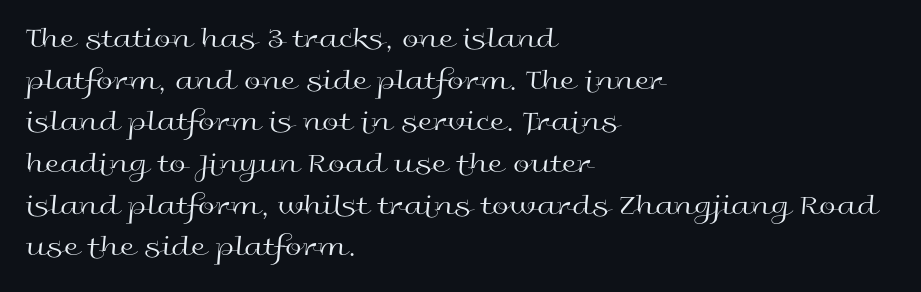
Q: Is the text bold? A: No.
Q: Is the text italic (slanted)? A: No, it is upright.
Q: Is the typeface a serif or a sans-serif typeface? A: Sans-serif.
Q: Is the text underlined? A: No.
Q: How is the paragraph aligned? A: Left-aligned.
Q: Is the spacing between letters normal or unusually wide? A: Normal.
Q: Is the spacing between lines tight, normal or loose? A: Normal.
Q: Width (condensed, normal, or wide)? A: Wide.
Q: x-height? A: Medium.
Q: Monospaced? A: No.
